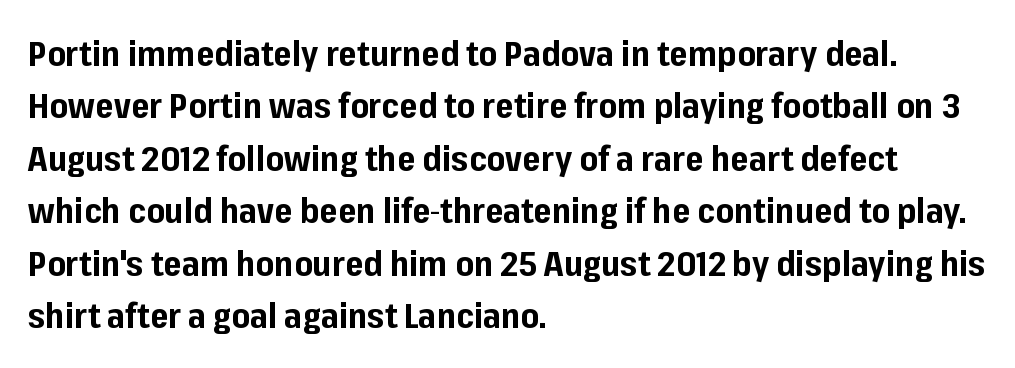
The passage is arranged the way most books set body copy — flush left. The space beneath each line is pristine and unruled. Are there feet on the stems? There aren't — it's a sans. There is no visible air inserted between adjacent glyphs. Nope, not italic — everything's standing straight. Note the varied advance widths — an 'i' is clearly narrower than an 'm'.
